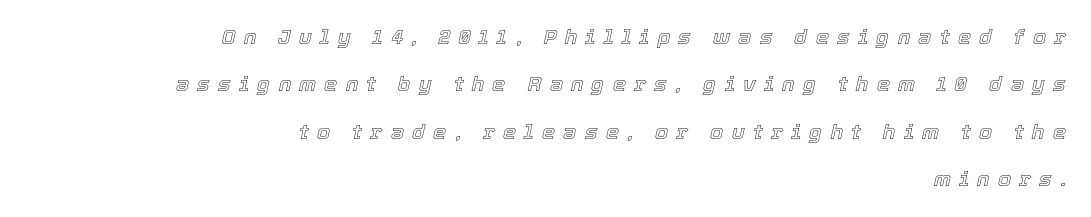
The image shows 21 px text type, italic (leaning right); set right-aligned, loose line spacing (2.26x), unusually wide letter spacing (+0.39 em), not underlined.
